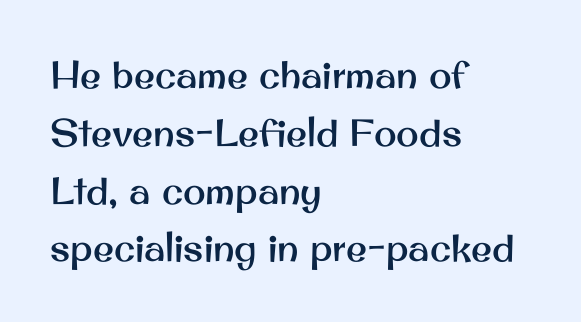
The image shows 38 px sans-serif type, upright; set left-aligned, normal line spacing (1.52x), normal letter spacing, not underlined; medium stroke contrast and a small x-height.
